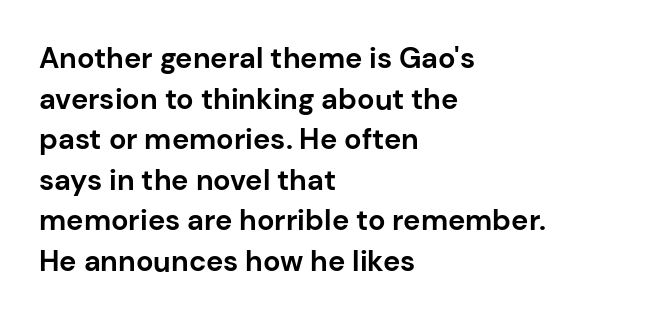
Just letters on the line, the space beneath them empty. Baseline-to-baseline distance is the conventional proportion of letter height. Typesetter's note: full bold, strokes at maximum text heaviness. Layout note: lines flush left. These lines are rendered in a variable-pitch font.
